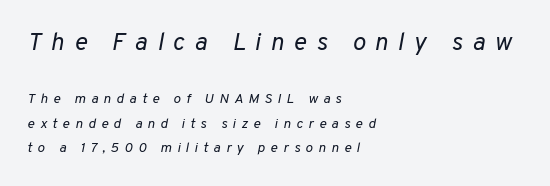
The image shows 25 px text type, italic (leaning right); set left-aligned, line spacing 1.74x, unusually wide letter spacing (+0.38 em), not underlined; the first (top) block is 1.79x larger.
